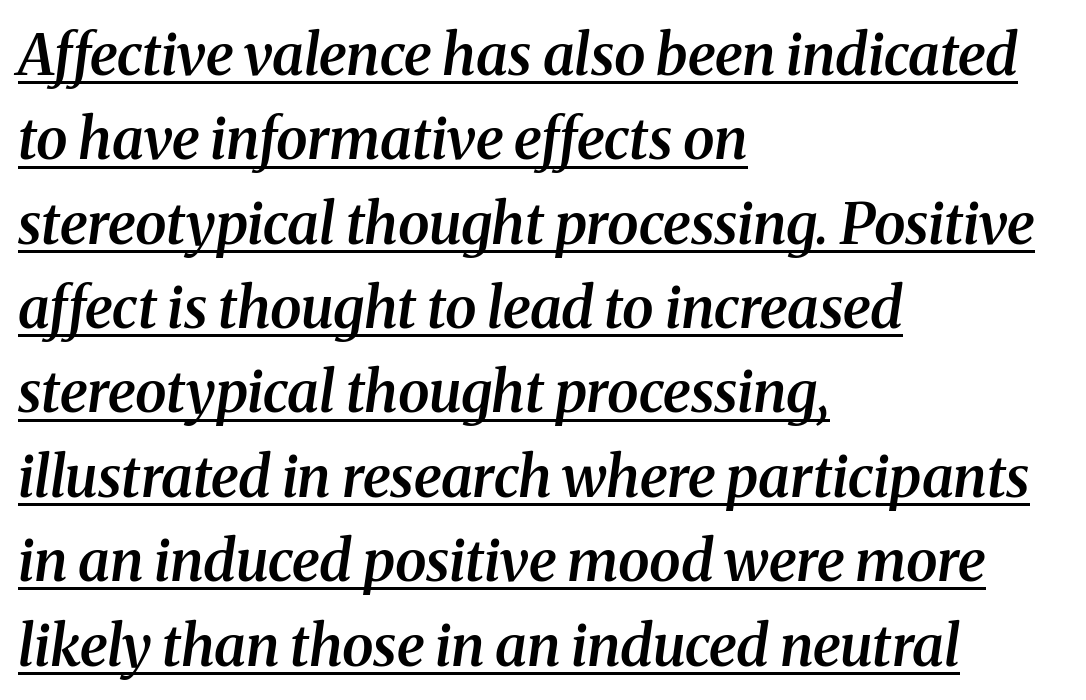
Looks like regular typesetting: each glyph gets only the width it needs. Semibold letterforms, between regular and bold. What kind of face is this? One with serifs. The lines are quadded left.
